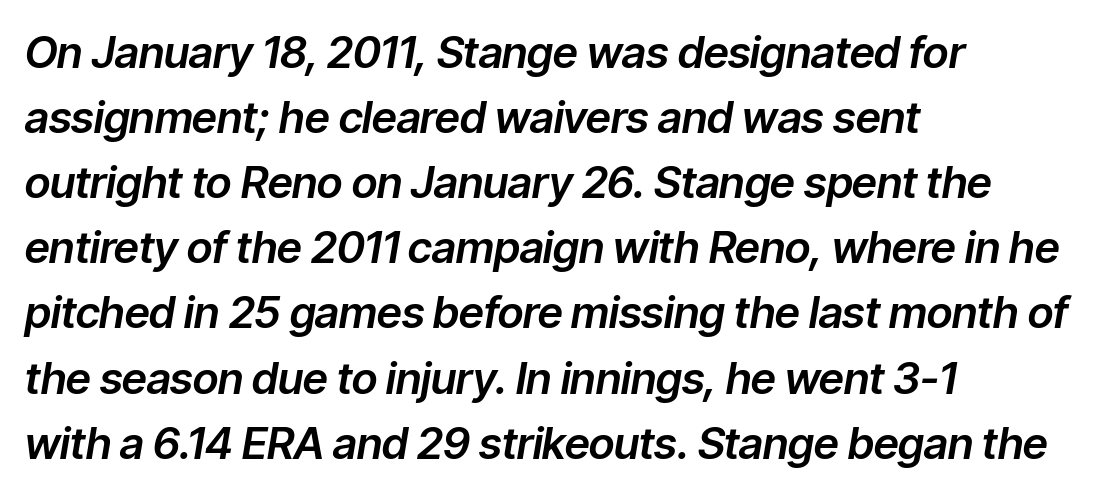
{"italic": "yes", "lean": "right", "slant_degrees": 9, "width": "normal", "stroke_contrast": "low", "x_height": "medium", "monospaced": "no", "underline": "no", "align": "left", "line_spacing": "normal", "line_spacing_ratio": 1.48, "letter_spacing": "normal", "letter_spacing_em": 0.0, "glyph_px": 44}
